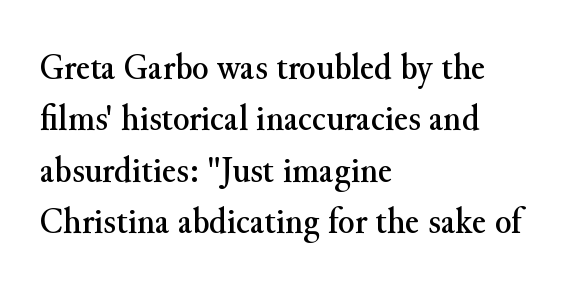
Between one letter and the next there's only the usual sliver of space. The line-height multiplier appears to be the usual default. Does the lettering tilt? It doesn't — this is upright. This sample uses a serif face. A bare baseline throughout the passage. Spacing verdict: proportional, widths tailored to each character.
